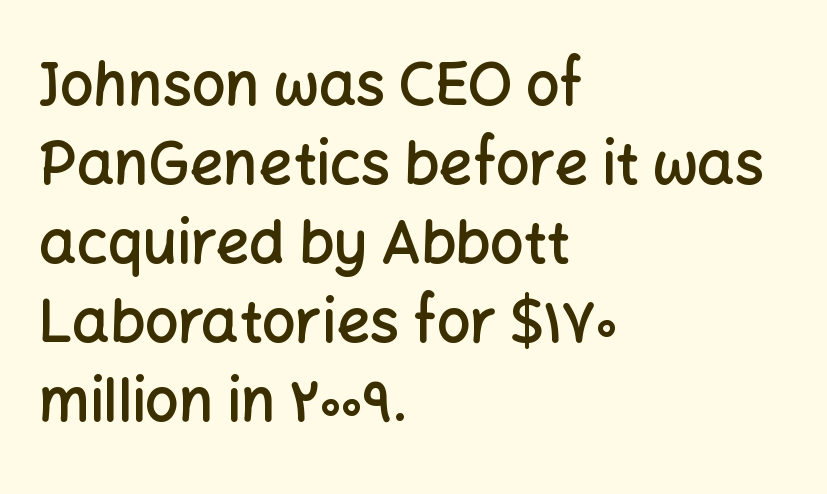
The image shows 59 px semibold sans-serif type, upright; set left-aligned, normal line spacing (1.34x), normal letter spacing, not underlined; low stroke contrast and a medium x-height.
